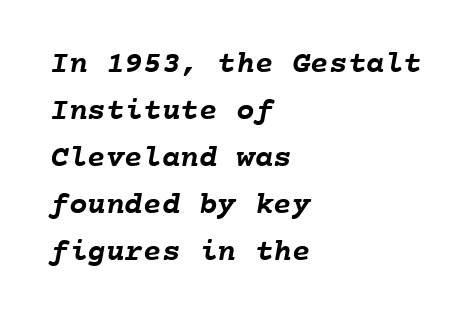
The image shows 31 px semibold type, monospaced; set left-aligned, normal line spacing (1.52x), normal letter spacing, not underlined; low stroke contrast and a medium x-height.
